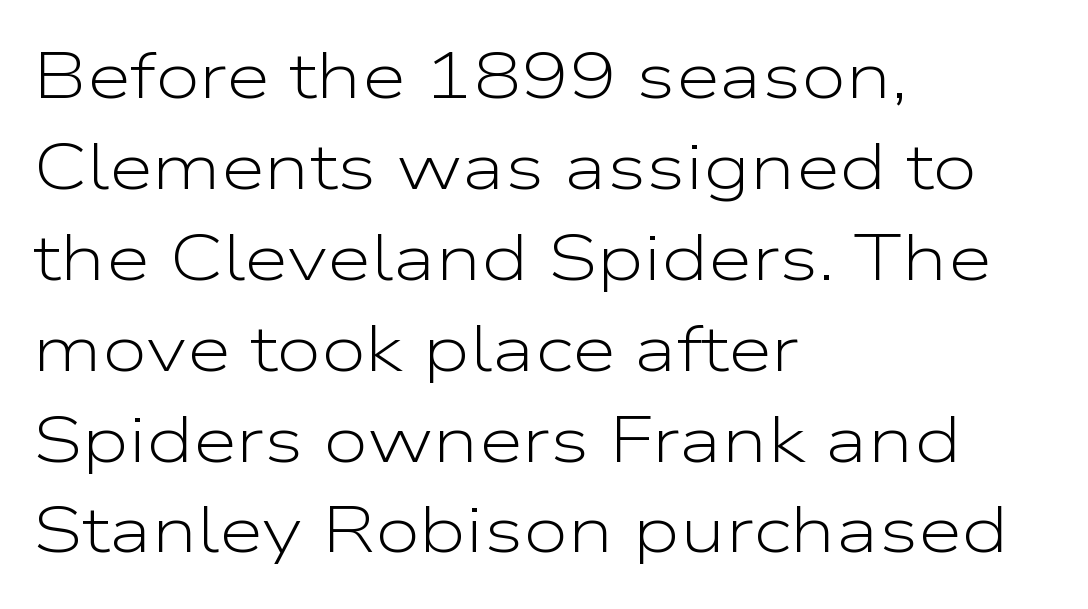
{"serif": "no", "italic": "no", "bold": "no", "weight": "light", "width": "wide", "stroke_contrast": "low", "x_height": "medium", "monospaced": "no", "underline": "no", "align": "left", "line_spacing": "normal", "line_spacing_ratio": 1.42, "letter_spacing": "normal", "letter_spacing_em": 0.0, "glyph_px": 64}
